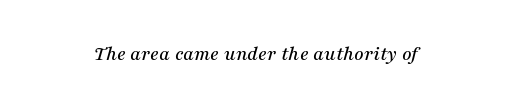
Rule under the text: the space is simply empty. There is no visible air inserted between adjacent glyphs. Quick note: italic.
